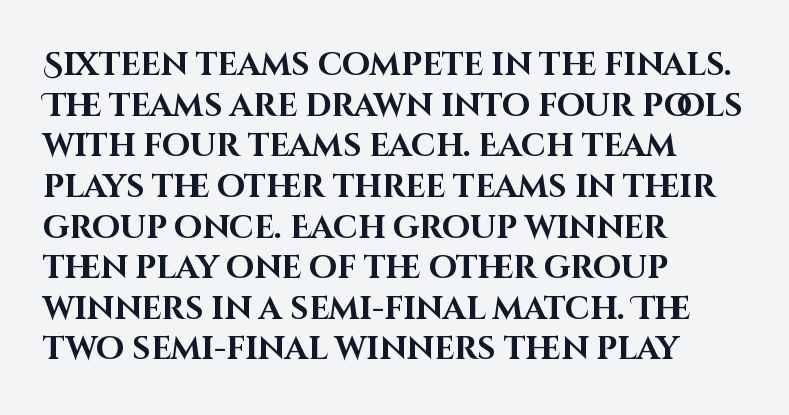
The image shows 32 px bold sans-serif type, upright; set left-aligned, normal line spacing (1.27x), normal letter spacing, not underlined; high stroke contrast and a large x-height.
